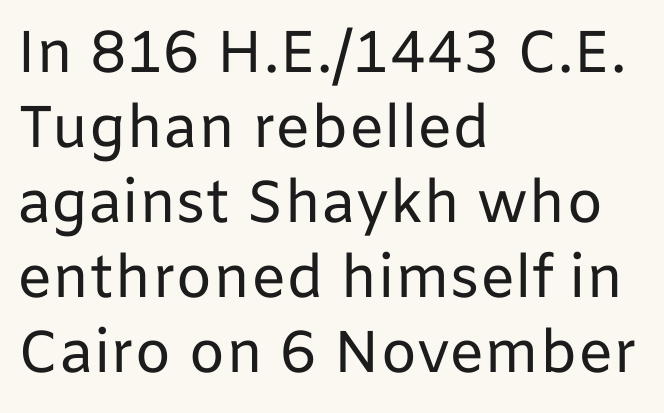
Q: Is the text bold? A: No.
Q: Is the text italic (slanted)? A: No, it is upright.
Q: Is the typeface a serif or a sans-serif typeface? A: Sans-serif.
Q: Is the text underlined? A: No.
Q: How is the paragraph aligned? A: Left-aligned.
Q: Is the spacing between letters normal or unusually wide? A: Normal.
Q: Is the spacing between lines tight, normal or loose? A: Normal.
Q: Width (condensed, normal, or wide)? A: Normal.
Q: Stroke contrast? A: Low.
Q: x-height? A: Medium.
Q: Monospaced? A: No.
